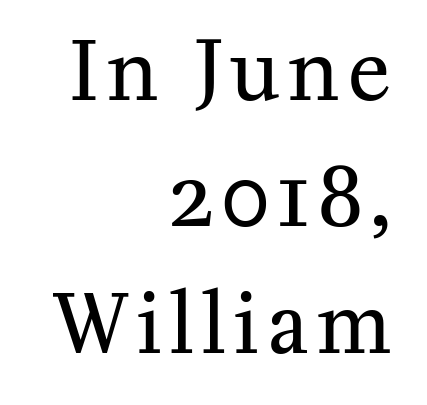
In CSS terms this would be text-align: right. Do the letters lean? They stand straight. No word sits above an underline. The letters advance in unequal steps, a hallmark of proportional type.
